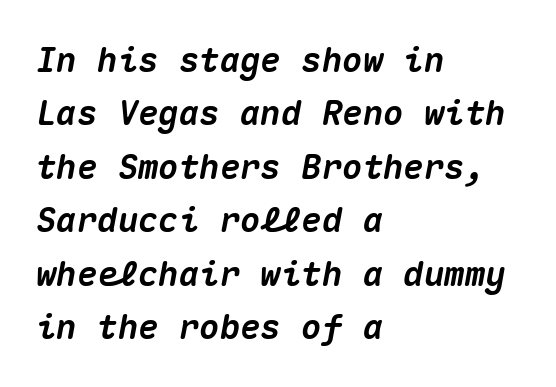
Q: Is the text bold? A: Yes.
Q: Is the text italic (slanted)? A: Yes, it leans right by about 10 degrees.
Q: Is the text underlined? A: No.
Q: How is the paragraph aligned? A: Left-aligned.
Q: Is the spacing between letters normal or unusually wide? A: Normal.
Q: Is the spacing between lines tight, normal or loose? A: Normal.
Q: Width (condensed, normal, or wide)? A: Normal.
Q: Stroke contrast? A: Medium.
Q: x-height? A: Medium.
Q: Monospaced? A: Yes.
